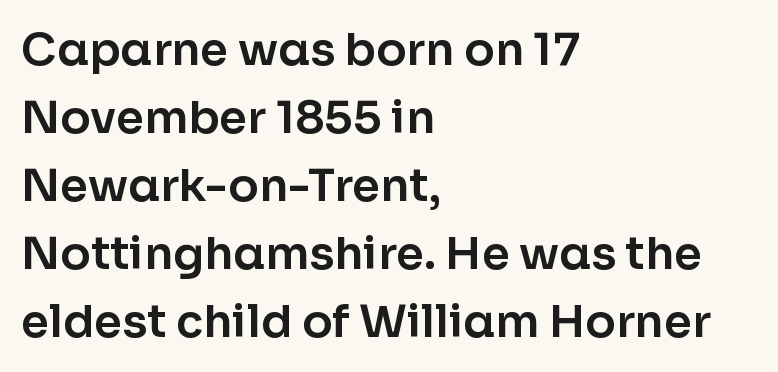
{"serif": "no", "italic": "no", "width": "normal", "stroke_contrast": "low", "x_height": "medium", "monospaced": "no", "underline": "no", "align": "left", "line_spacing": "normal", "line_spacing_ratio": 1.51, "letter_spacing": "normal", "letter_spacing_em": 0.0, "glyph_px": 45}
